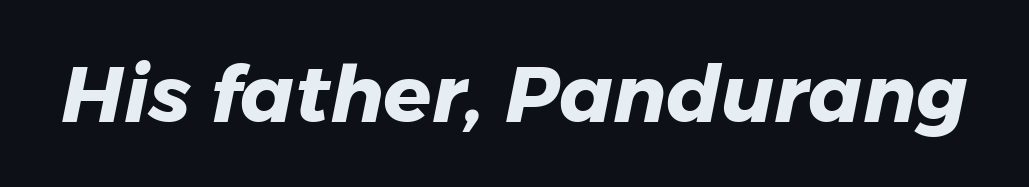
The image shows 79 px heavy sans-serif type; set normal letter spacing, not underlined; low stroke contrast and a medium x-height.
